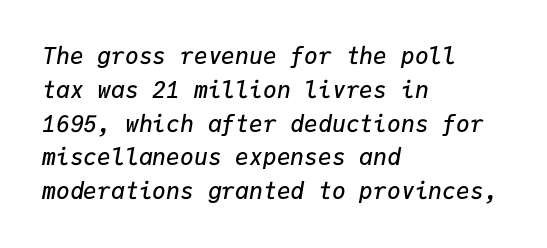
The image shows 23 px text type, italic (leaning right); set left-aligned, normal line spacing (1.47x), normal letter spacing, not underlined.
